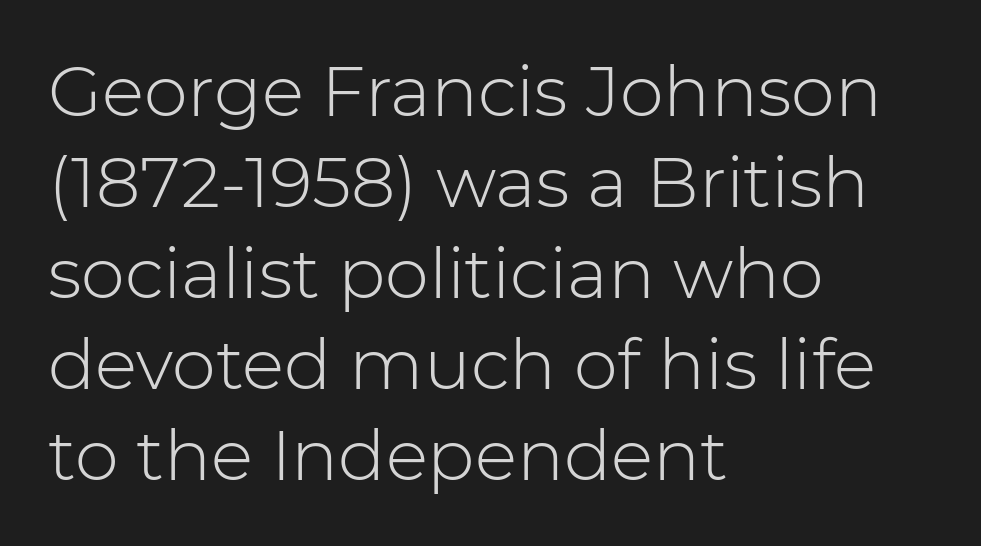
Note the varied advance widths — an 'i' is clearly narrower than an 'm'. Look at the bottom of the vertical strokes: they stop flat, with no serifs. Stems and bowls with no extra thickness — not bold. Normally led — the rows are evenly, conventionally spaced.
